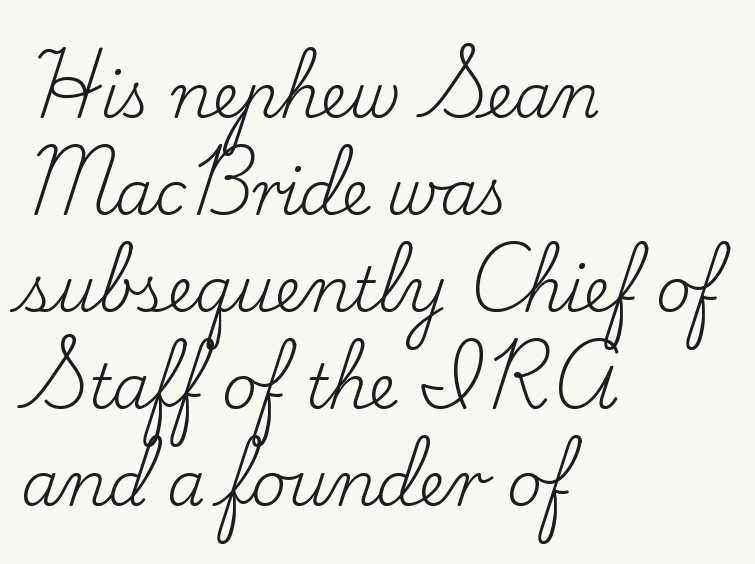
The area under the type is left untouched. Caption: standard tracking, unaltered. Letters have the restrained weight of plain body copy at most. The paragraph shown leans on its left margin.
